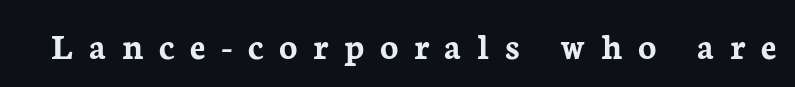
The image shows 38 px semibold serif type, upright; set unusually wide letter spacing (+0.41 em), not underlined; low stroke contrast and a medium x-height.
